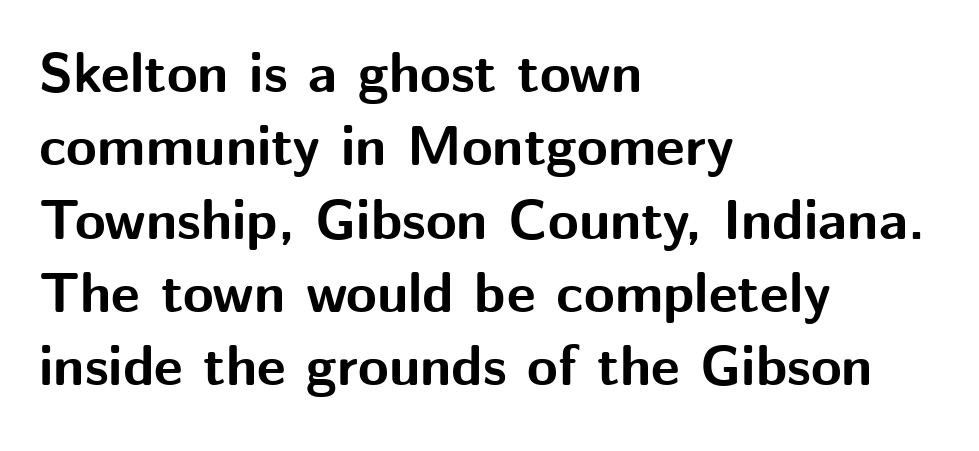
The image shows 56 px bold sans-serif type, upright; set left-aligned, normal line spacing (1.31x), normal letter spacing, not underlined; medium stroke contrast and a medium x-height.
